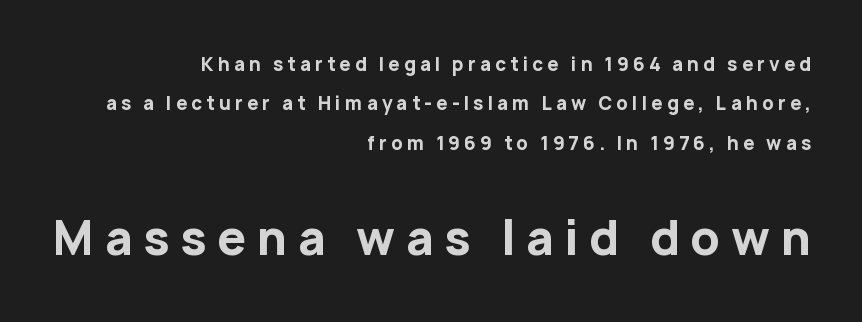
The rendering uses a large line-height, opening up the rows. The tracking jumps out immediately: characters are airy and widely separated. Descender tails drop into unmarked territory. Right-aligned paragraph, ragged on the left. These lines carry a lot of weight — the face is fully bold.
